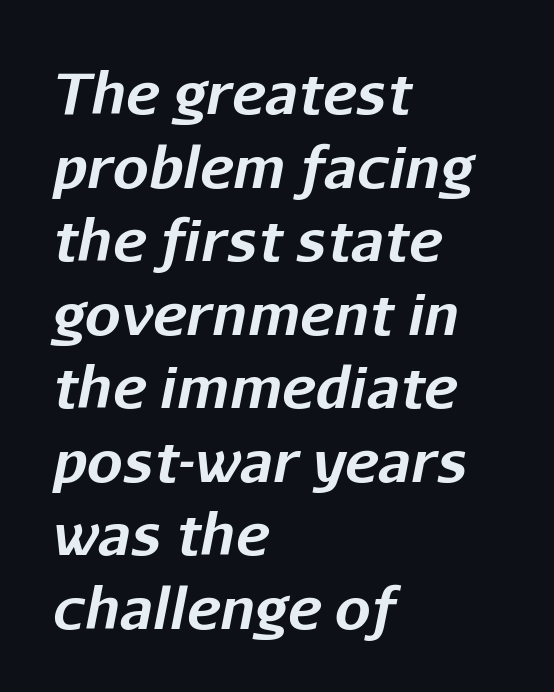
The image shows 57 px bold type, italic (leaning right); set left-aligned, normal line spacing (1.29x), normal letter spacing, not underlined; low stroke contrast and a medium x-height.
